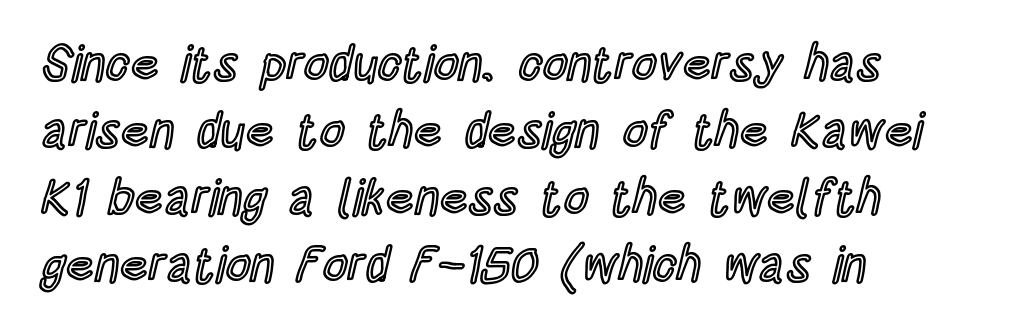
Q: Is the text italic (slanted)? A: Yes.
Q: Is the text underlined? A: No.
Q: How is the paragraph aligned? A: Left-aligned.
Q: Is the spacing between letters normal or unusually wide? A: Normal.
Q: Is the spacing between lines tight, normal or loose? A: Normal.
Q: Width (condensed, normal, or wide)? A: Condensed.
Q: x-height? A: Large.
Q: Monospaced? A: No.
